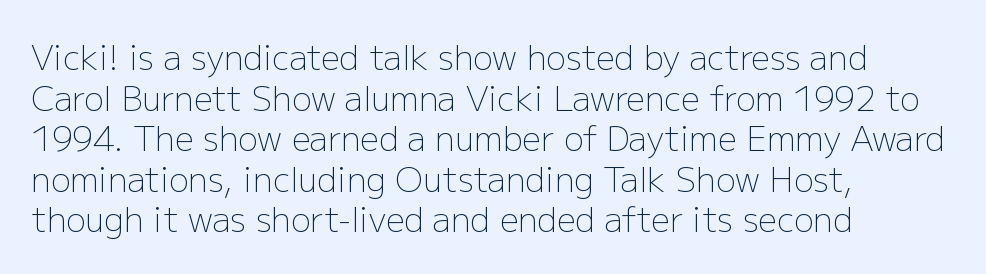
Check where the strokes stop: nothing finishes them off — pure sans. A quiet, ordinary-to-light weight characterises the typeface. If you drew a line through each stem, it would be perfectly vertical. These lines keep a tight, regular rhythm from letter to letter. Spacing verdict: proportional, widths tailored to each character.
